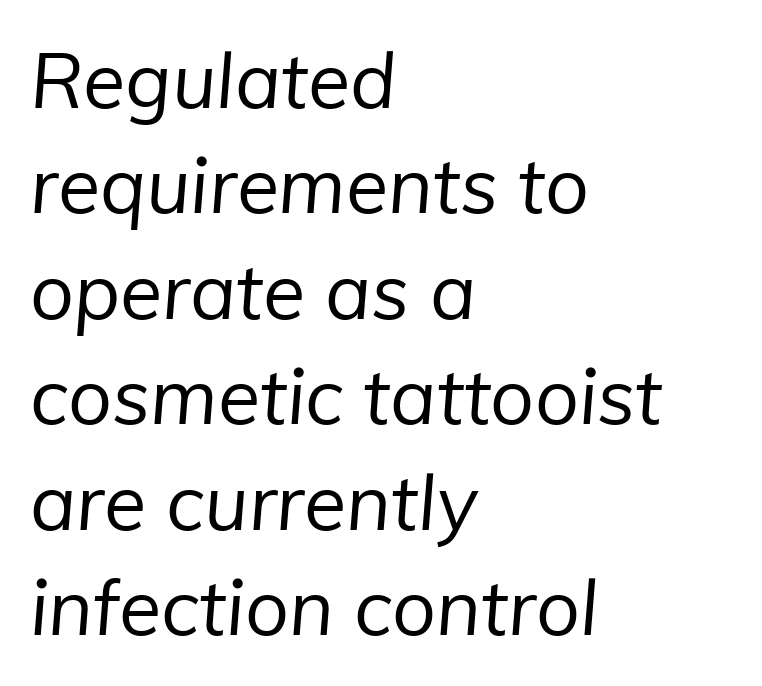
Q: Is the text bold? A: No.
Q: Is the typeface a serif or a sans-serif typeface? A: Sans-serif.
Q: Is the text underlined? A: No.
Q: How is the paragraph aligned? A: Left-aligned.
Q: Is the spacing between letters normal or unusually wide? A: Normal.
Q: Is the spacing between lines tight, normal or loose? A: Normal.
Q: Width (condensed, normal, or wide)? A: Normal.
Q: Stroke contrast? A: Low.
Q: x-height? A: Medium.
Q: Monospaced? A: No.
